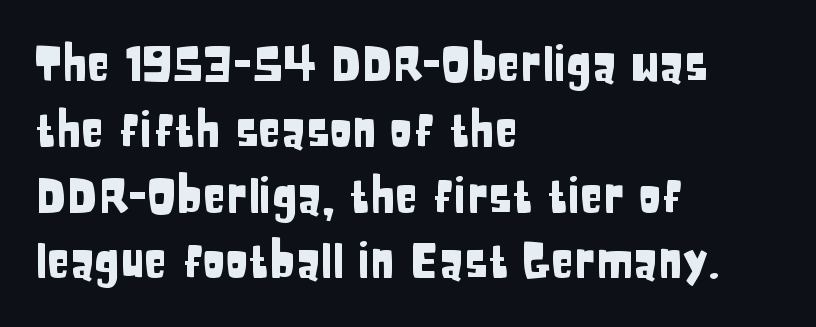
These lines were composed using upright roman letters. The rendering uses natural spacing where letterforms have individual widths. Check under the words: just untouched page. The passage shown has conventional tracking throughout. Classification — sans serif. The space between consecutive lines is moderate.
